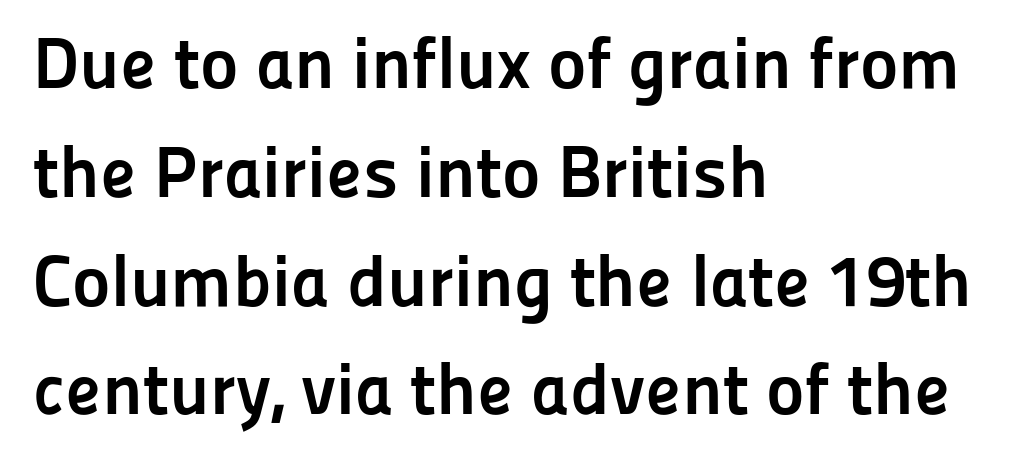
{"serif": "no", "italic": "no", "bold": "yes", "weight": "semibold", "width": "normal", "stroke_contrast": "low", "x_height": "medium", "monospaced": "no", "underline": "no", "align": "left", "line_spacing": "normal", "line_spacing_ratio": 1.49, "letter_spacing": "normal", "letter_spacing_em": 0.0, "glyph_px": 73}
